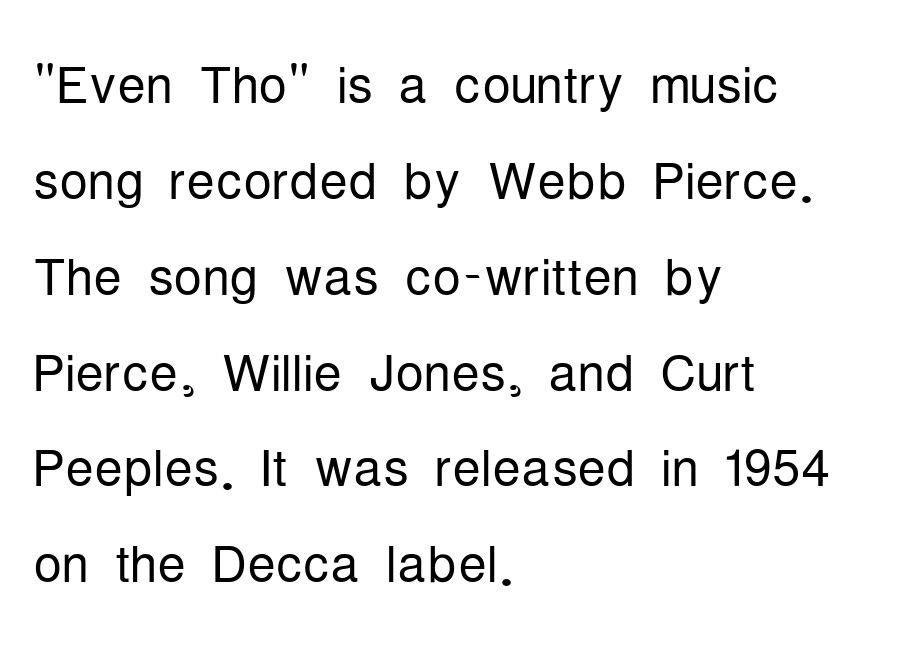
Q: Is the text bold? A: No.
Q: Is the text italic (slanted)? A: No, it is upright.
Q: Is the typeface a serif or a sans-serif typeface? A: Sans-serif.
Q: Is the text underlined? A: No.
Q: How is the paragraph aligned? A: Left-aligned.
Q: Is the spacing between letters normal or unusually wide? A: Normal.
Q: Is the spacing between lines tight, normal or loose? A: Normal.
Q: Width (condensed, normal, or wide)? A: Condensed.
Q: Stroke contrast? A: Low.
Q: x-height? A: Medium.
Q: Monospaced? A: No.
